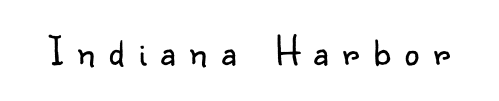
The image shows 42 px light sans-serif type, upright; set unusually wide letter spacing (+0.33 em), not underlined; low stroke contrast and a small x-height.
